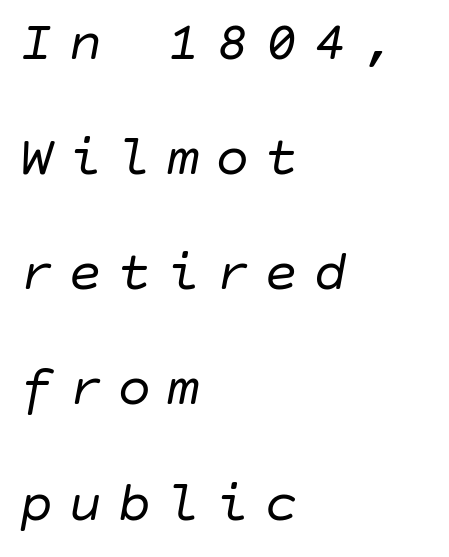
{"italic": "yes", "lean": "right", "slant_degrees": 10, "bold": "no", "weight": "regular", "width": "normal", "stroke_contrast": "low", "x_height": "large", "underline": "no", "align": "left", "line_spacing": "loose", "line_spacing_ratio": 2.02, "letter_spacing": "wide", "letter_spacing_em": 0.26, "glyph_px": 57}
